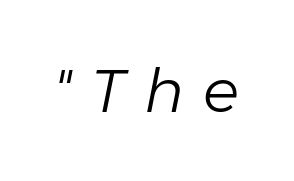
Clear beneath every line of the passage. This sample has the flowing, uneven cadence of proportional lettering. The typeface has the unassuming heft of standard copy or less. Tracking value appears strongly positive — letters spread wide. Designer's note — italics engaged.
